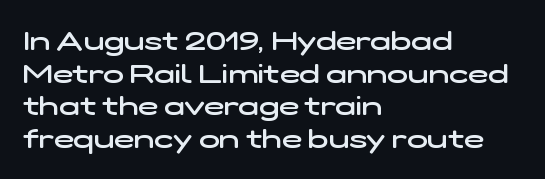
Q: Is the text bold? A: Semi-bold.
Q: Is the text underlined? A: No.
Q: How is the paragraph aligned? A: Left-aligned.
Q: Is the spacing between letters normal or unusually wide? A: Normal.
